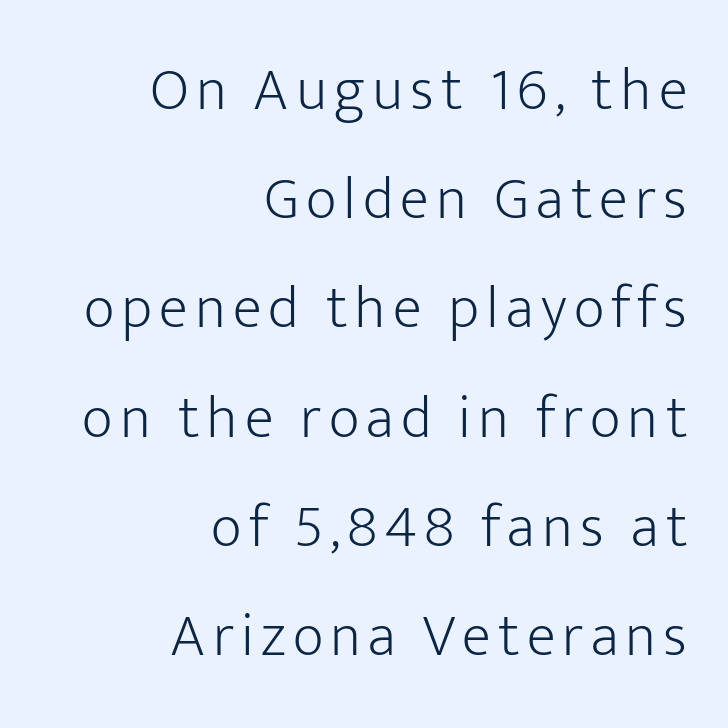
The image shows 60 px light sans-serif type, upright; set right-aligned, line spacing 1.82x, not underlined; low stroke contrast and a medium x-height.
